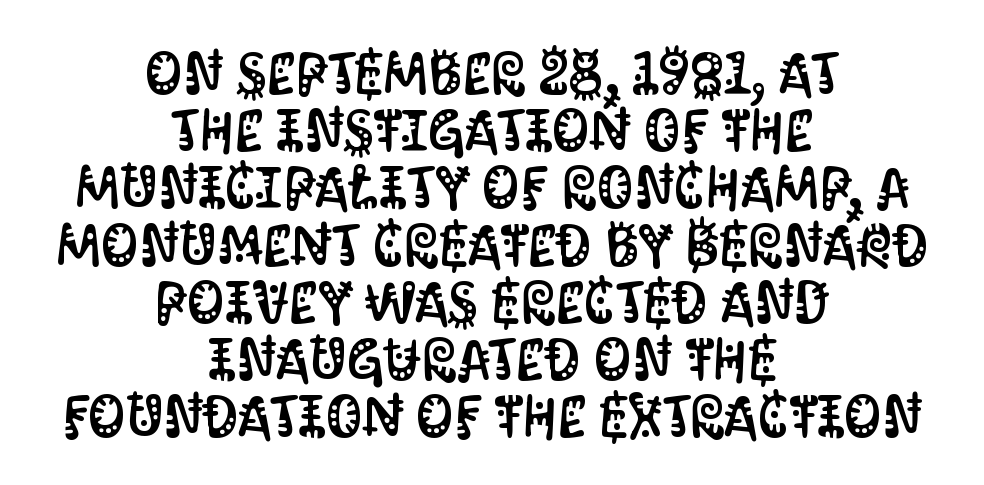
The image shows 59 px condensed sans-serif type, upright; set centered, tight line spacing (0.97x), normal letter spacing, not underlined; medium stroke contrast and a large x-height.
